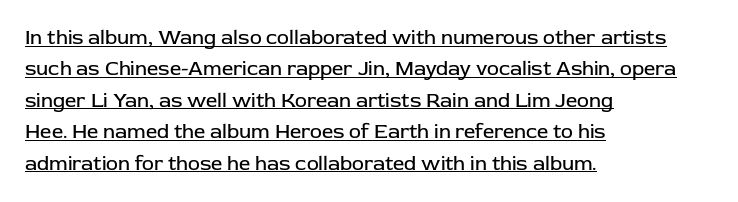
The font sits on the lighter half of the weight spectrum, regular included. Inter-character spacing is left at the font's built-in metrics. What's the leading like? Ordinary, nothing unusual. The paragraph shown leans on its left margin.
